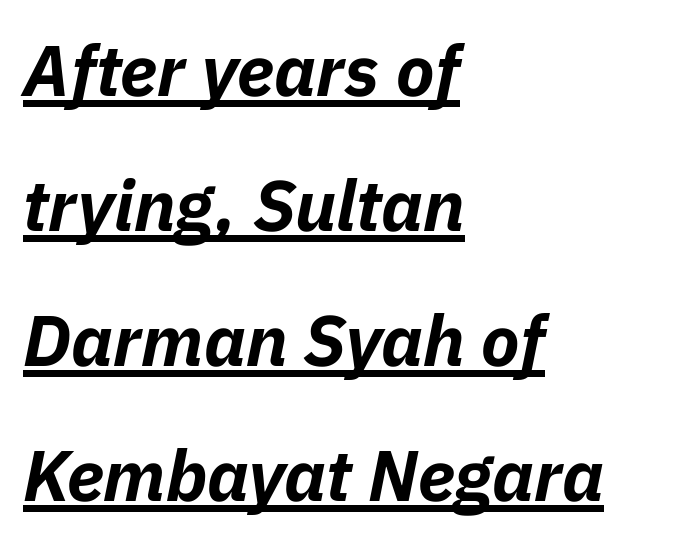
{"italic": "yes", "lean": "right", "slant_degrees": 11, "bold": "yes", "weight": "bold", "width": "normal", "stroke_contrast": "low", "x_height": "medium", "monospaced": "no", "underline": "yes", "align": "left", "line_spacing": "loose", "line_spacing_ratio": 1.9, "letter_spacing": "normal", "letter_spacing_em": 0.0, "glyph_px": 71}
